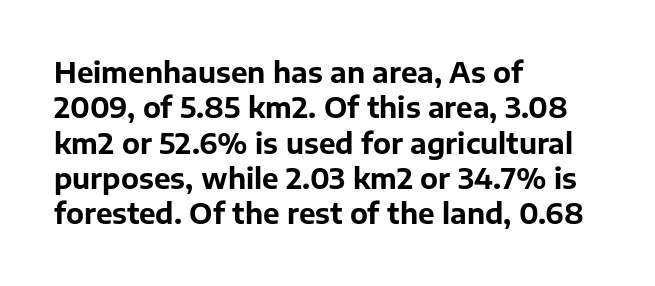
Q: Is the text bold? A: Yes.
Q: Is the text italic (slanted)? A: No, it is upright.
Q: Is the typeface a serif or a sans-serif typeface? A: Sans-serif.
Q: Is the text underlined? A: No.
Q: How is the paragraph aligned? A: Left-aligned.
Q: Is the spacing between letters normal or unusually wide? A: Normal.
Q: Is the spacing between lines tight, normal or loose? A: Normal.
Q: Width (condensed, normal, or wide)? A: Normal.
Q: Stroke contrast? A: Low.
Q: x-height? A: Medium.
Q: Monospaced? A: No.
